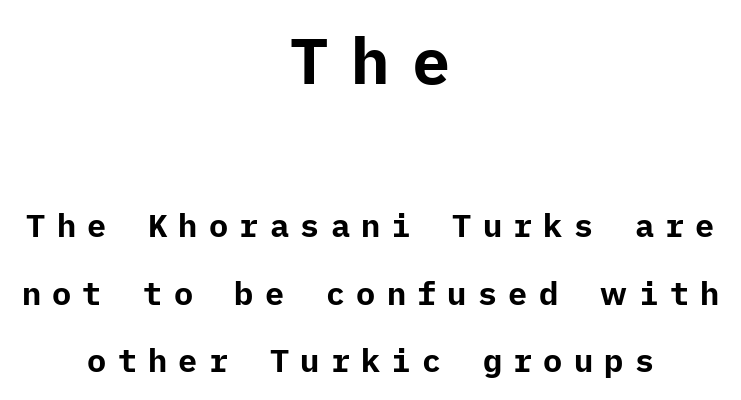
Q: Is the text bold? A: Yes.
Q: Is the text italic (slanted)? A: No, it is upright.
Q: Is the typeface a serif or a sans-serif typeface? A: Sans-serif.
Q: Is the text underlined? A: No.
Q: How is the paragraph aligned? A: Centered.
Q: Is the spacing between letters normal or unusually wide? A: Unusually wide.
Q: Is the spacing between lines tight, normal or loose? A: Loose.
Q: Which block of text is set in a larger size, the first (top) or the second (bottom)? A: The first (top) one.
Q: Width (condensed, normal, or wide)? A: Normal.
Q: Stroke contrast? A: Low.
Q: x-height? A: Medium.
